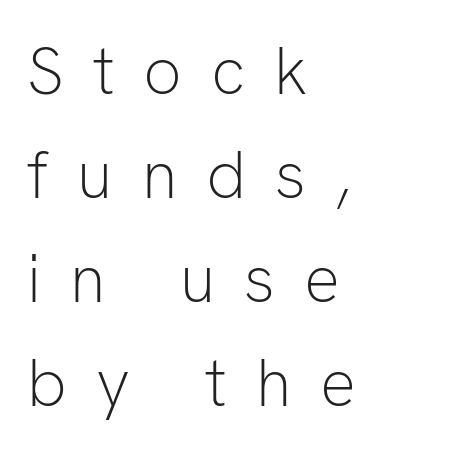
The image shows 67 px light sans-serif type, upright; set left-aligned, normal line spacing (1.55x), unusually wide letter spacing (+0.43 em), not underlined; low stroke contrast and a medium x-height.
